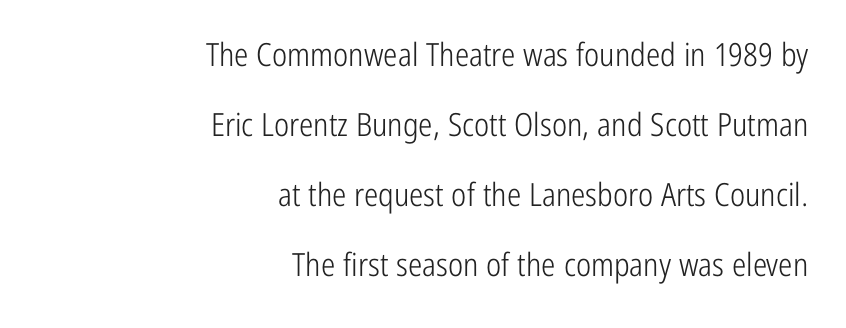
The image shows 32 px light, condensed sans-serif type, upright; set right-aligned, loose line spacing (2.19x), normal letter spacing, not underlined; low stroke contrast and a medium x-height.
